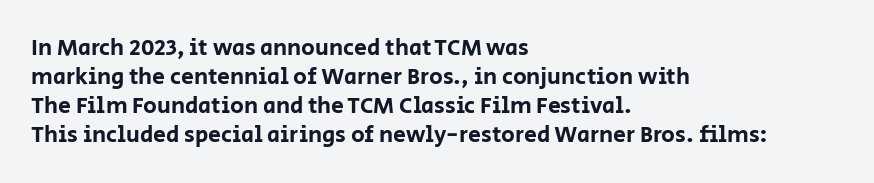
The image shows 23 px text type, upright; set left-aligned, normal line spacing (1.26x), normal letter spacing, not underlined.
